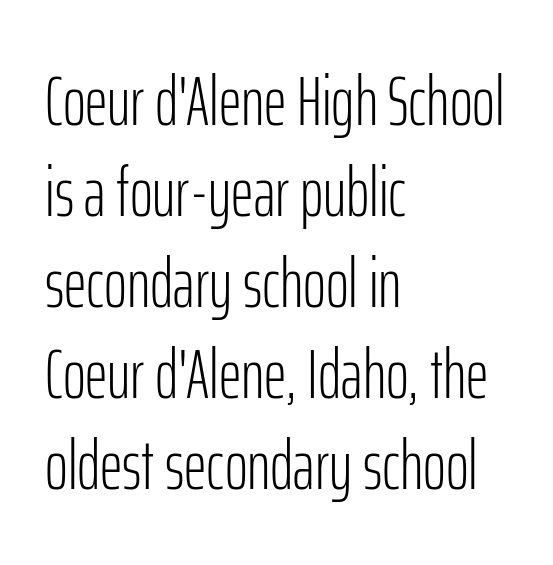
The image shows 70 px light, condensed sans-serif type, upright; set left-aligned, normal line spacing (1.3x), normal letter spacing, not underlined; low stroke contrast and a medium x-height.
